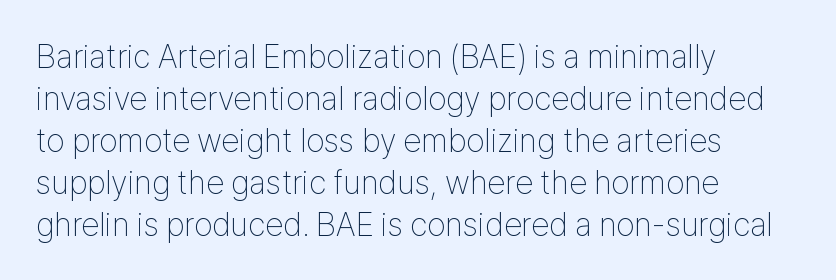
The image shows 33 px thin, condensed sans-serif type, upright; set left-aligned, normal line spacing (1.27x), normal letter spacing, not underlined; low stroke contrast and a medium x-height.
